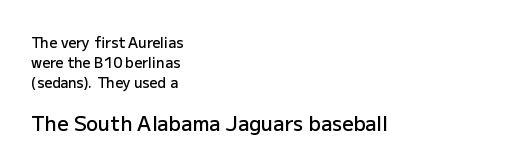
The compositor pushed each line to the left boundary. The specimen reads as upright at a glance. Block two is the big one; block one sits smaller above it. How would I describe the line gaps? Plain and ordinary. The string is rendered with underlining switched off. Letter spacing: default.
